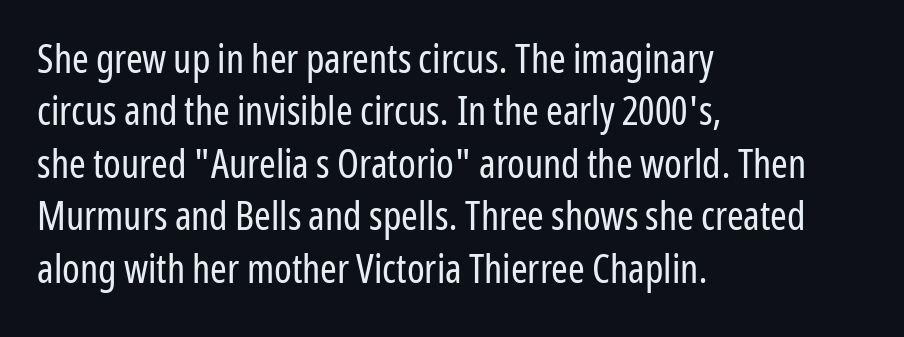
Q: Is the text bold? A: No.
Q: Is the text italic (slanted)? A: No, it is upright.
Q: Is the typeface a serif or a sans-serif typeface? A: Sans-serif.
Q: Is the text underlined? A: No.
Q: How is the paragraph aligned? A: Left-aligned.
Q: Is the spacing between letters normal or unusually wide? A: Normal.
Q: Is the spacing between lines tight, normal or loose? A: Normal.
Q: Width (condensed, normal, or wide)? A: Condensed.
Q: Stroke contrast? A: Low.
Q: x-height? A: Medium.
Q: Monospaced? A: No.
